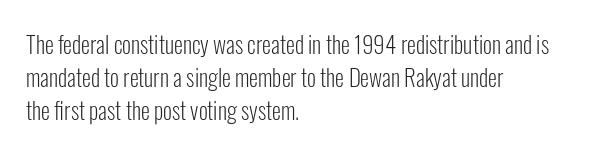
The image shows 23 px text type, upright; set left-aligned, normal line spacing (1.43x), normal letter spacing, not underlined.
